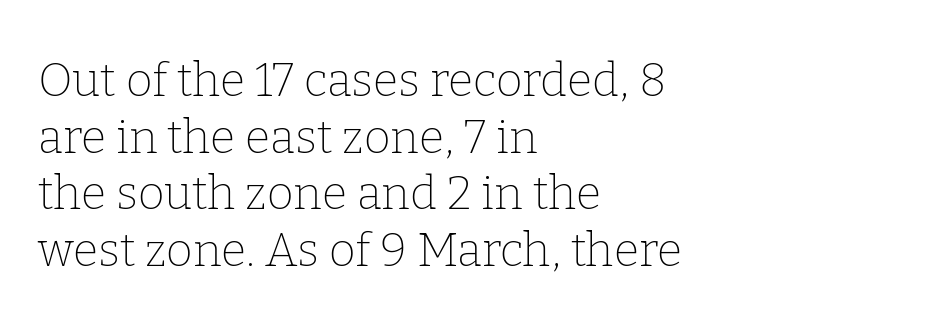
{"serif": "yes", "italic": "no", "bold": "no", "weight": "thin", "width": "normal", "stroke_contrast": "low", "x_height": "medium", "monospaced": "no", "underline": "no", "align": "left", "line_spacing_ratio": 1.23, "letter_spacing": "normal", "letter_spacing_em": 0.0, "glyph_px": 46}
